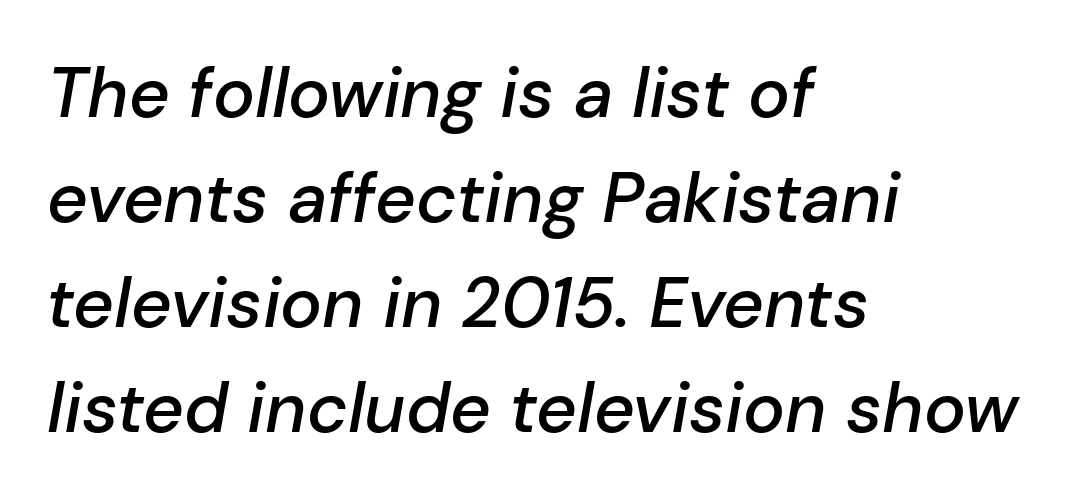
{"italic": "yes", "lean": "right", "slant_degrees": 10, "bold": "semi", "weight": "semibold", "width": "normal", "stroke_contrast": "low", "x_height": "medium", "monospaced": "no", "underline": "no", "align": "left", "line_spacing": "normal", "line_spacing_ratio": 1.5, "letter_spacing": "normal", "letter_spacing_em": 0.0, "glyph_px": 70}
